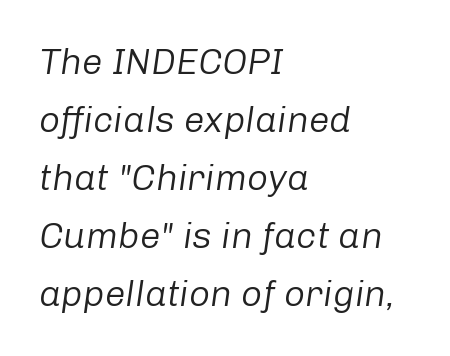
The image shows 37 px regular-weight type, italic (leaning right); set left-aligned, normal line spacing (1.57x), normal letter spacing, not underlined; low stroke contrast and a medium x-height.
